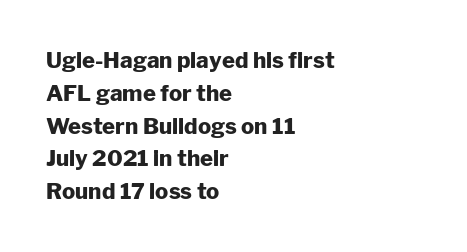
Nobody touched the tracking dial on this one. Alignment: flush left. Tall strokes in this sample are plumb rather than angled. Weight: bold.
